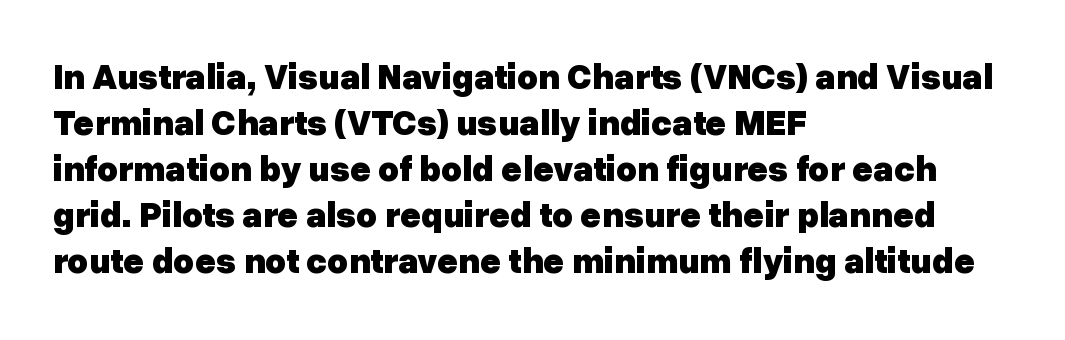
The image shows 36 px heavy sans-serif type, upright; set left-aligned, normal line spacing (1.28x), normal letter spacing, not underlined; low stroke contrast and a medium x-height.
